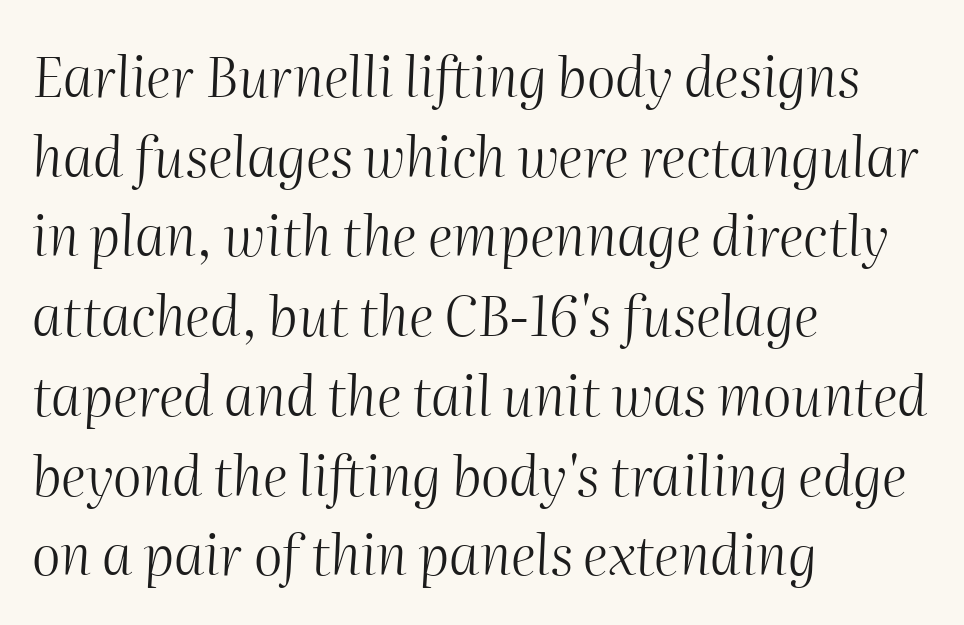
The image shows 55 px light type, italic (leaning right); set left-aligned, normal line spacing (1.45x), normal letter spacing, not underlined; medium stroke contrast and a medium x-height.
